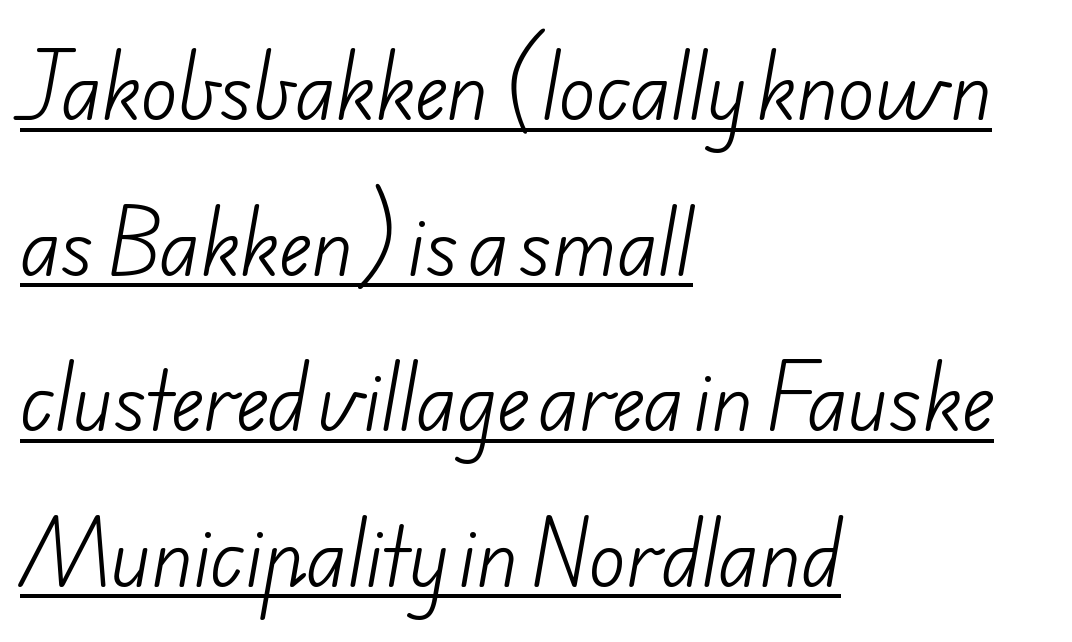
The image shows 77 px light sans-serif type; set left-aligned, loose line spacing (2.02x), normal letter spacing, underlined; low stroke contrast and a small x-height.
